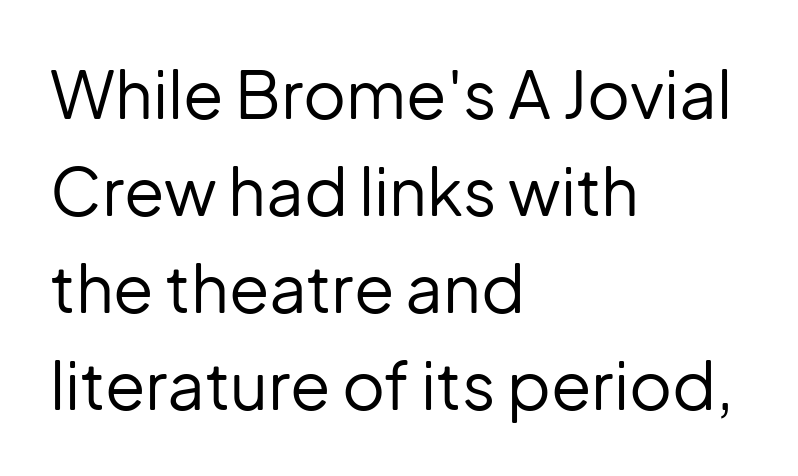
The image shows 66 px regular-weight sans-serif type, upright; set left-aligned, normal line spacing (1.47x), normal letter spacing, not underlined; low stroke contrast and a medium x-height.
